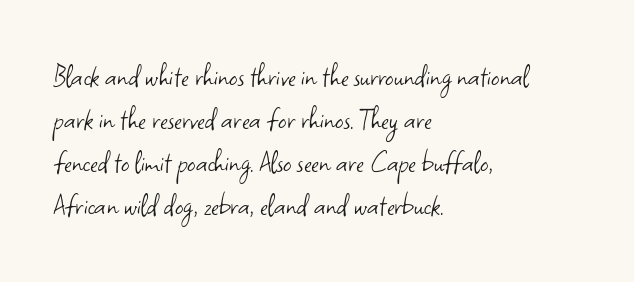
Each row of text sits above clean, open space. These lines are rendered in a variable-pitch font. Characters follow at the spacing the type designer built in. Is there much room between lines? A standard amount, neither cramped nor airy.
